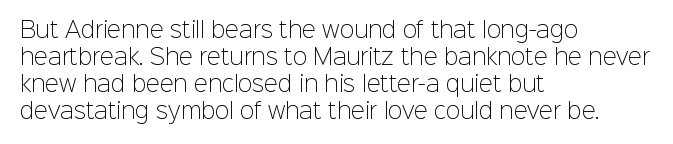
Q: Is the text bold? A: No.
Q: Is the text italic (slanted)? A: No, it is upright.
Q: Is the text underlined? A: No.
Q: How is the paragraph aligned? A: Left-aligned.
Q: Is the spacing between letters normal or unusually wide? A: Normal.
Q: Is the spacing between lines tight, normal or loose? A: Normal.
